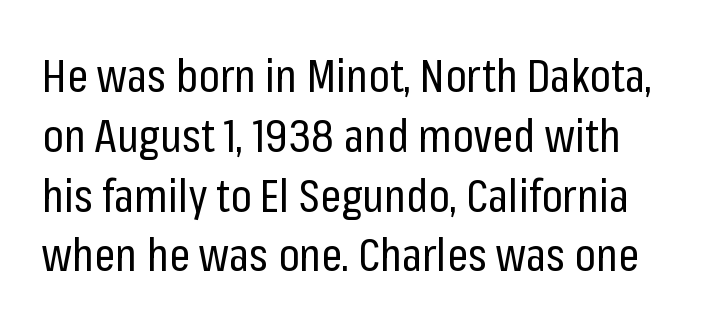
The image shows 46 px regular-weight, condensed sans-serif type, upright; set normal line spacing (1.3x), normal letter spacing, not underlined; low stroke contrast and a medium x-height.
